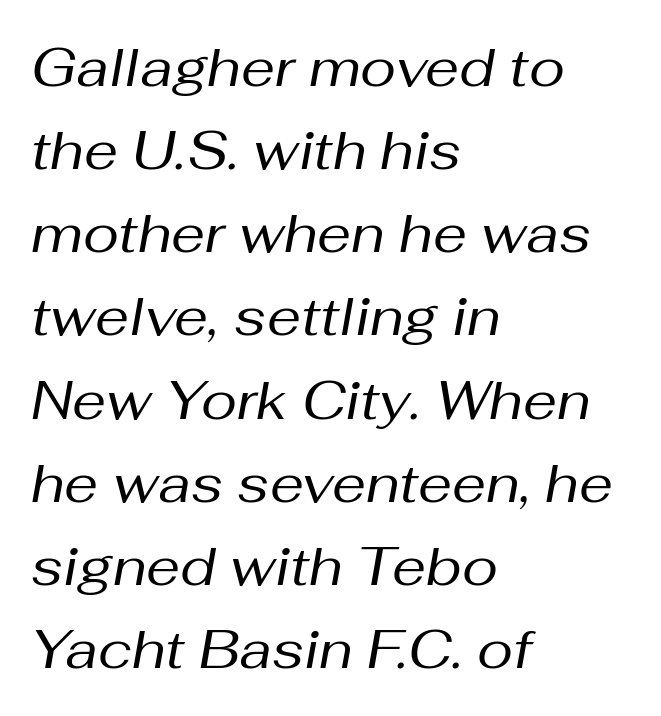
Q: Is the text bold? A: No.
Q: Is the text italic (slanted)? A: Yes, it leans right by about 10 degrees.
Q: Is the text underlined? A: No.
Q: How is the paragraph aligned? A: Left-aligned.
Q: Is the spacing between letters normal or unusually wide? A: Normal.
Q: Is the spacing between lines tight, normal or loose? A: Normal.
Q: Width (condensed, normal, or wide)? A: Normal.
Q: Stroke contrast? A: Medium.
Q: x-height? A: Medium.
Q: Monospaced? A: No.
